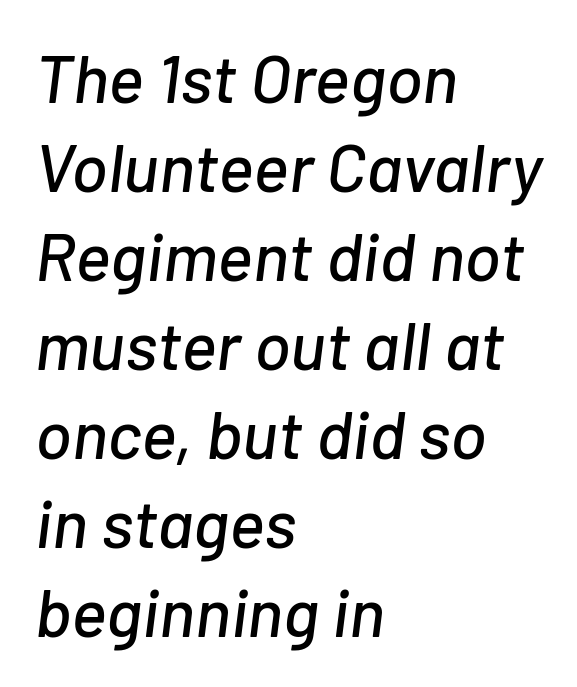
The gap between lines stays unmarked. The ragged edge is on the right, which tells us the setting is flush left. Honestly, the row spacing looks completely unremarkable. The passage shown has conventional tracking throughout. Spacing verdict: proportional, widths tailored to each character. Notice how the stems are inclined rather than vertical — that's the hallmark of italics.
